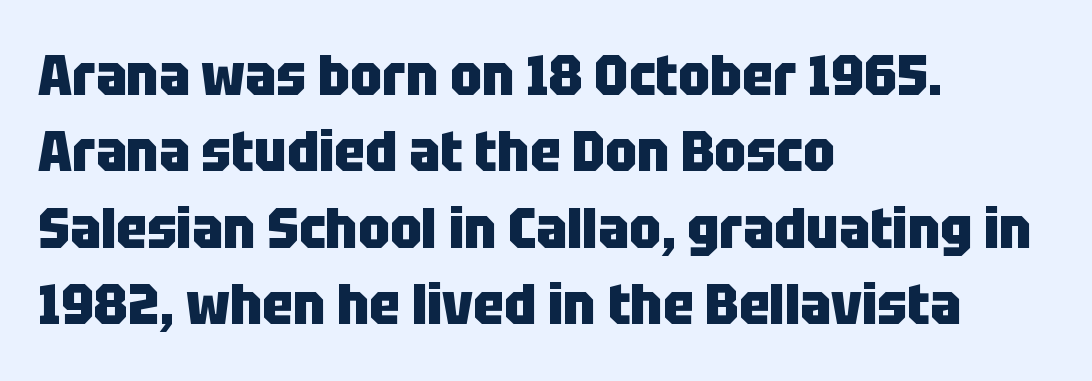
A typesetter would call this leading conventional body-copy spacing. This rendering employs a face without finishing strokes, i.e., a sans-serif. These lines keep a tight, regular rhythm from letter to letter. Is this a fixed-width face? No — the glyphs have proportional, varying widths.
